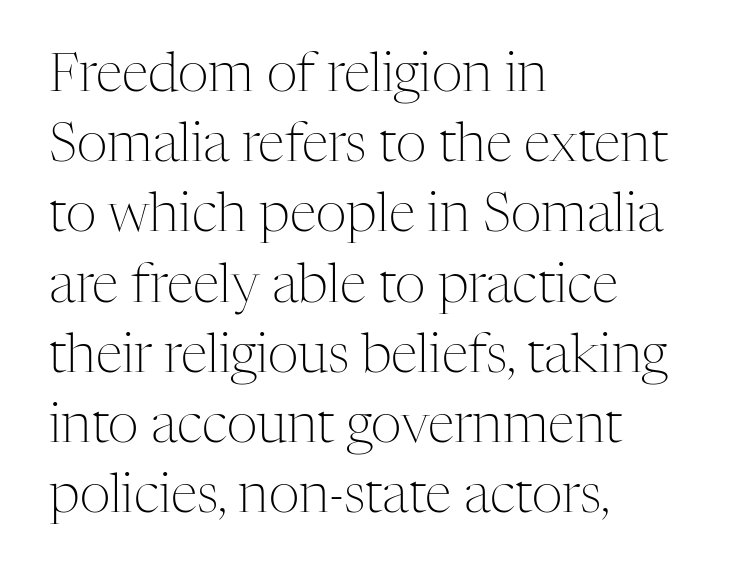
Stems here are at most as thick as an everyday book face. The letters advance in unequal steps, a hallmark of proportional type. There is no visible air inserted between adjacent glyphs. I'd call this a serif setting — the letters wear small feet. This block has exactly the height ordinary leading produces. These lines were composed using upright roman letters.
